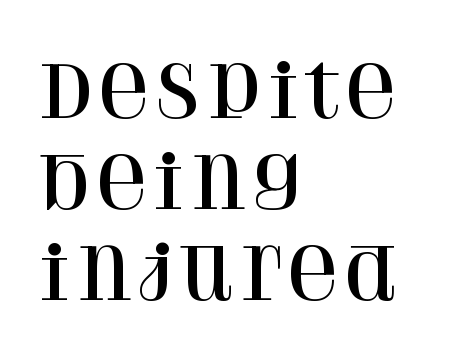
{"serif": "yes", "italic": "no", "width": "normal", "stroke_contrast": "high", "x_height": "large", "monospaced": "no", "underline": "no", "align": "left", "line_spacing": "normal", "line_spacing_ratio": 1.28, "letter_spacing": "normal", "letter_spacing_em": 0.0, "glyph_px": 71}
